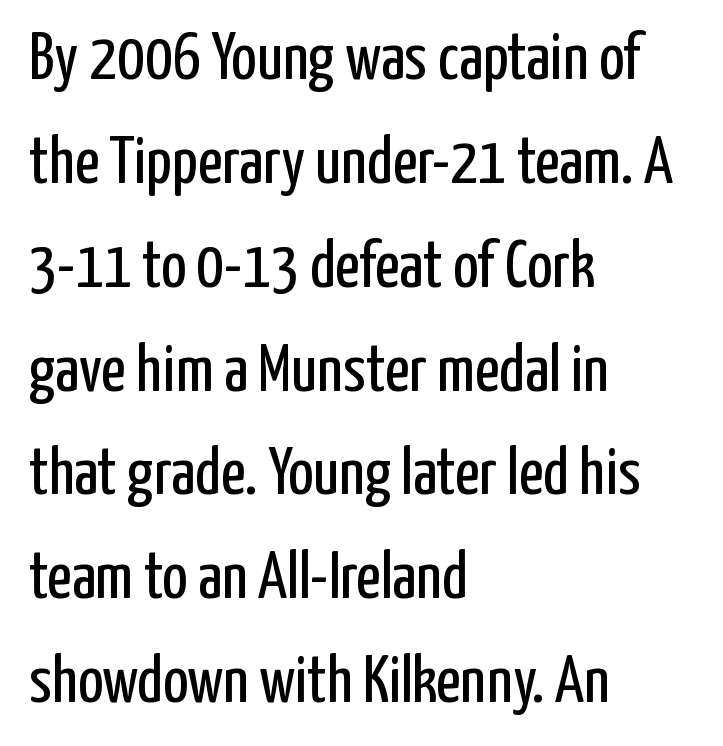
Q: Is the text bold? A: No.
Q: Is the text italic (slanted)? A: No, it is upright.
Q: Is the typeface a serif or a sans-serif typeface? A: Sans-serif.
Q: Is the text underlined? A: No.
Q: How is the paragraph aligned? A: Left-aligned.
Q: Is the spacing between letters normal or unusually wide? A: Normal.
Q: Is the spacing between lines tight, normal or loose? A: Normal.
Q: Width (condensed, normal, or wide)? A: Condensed.
Q: Stroke contrast? A: Low.
Q: x-height? A: Medium.
Q: Monospaced? A: No.
